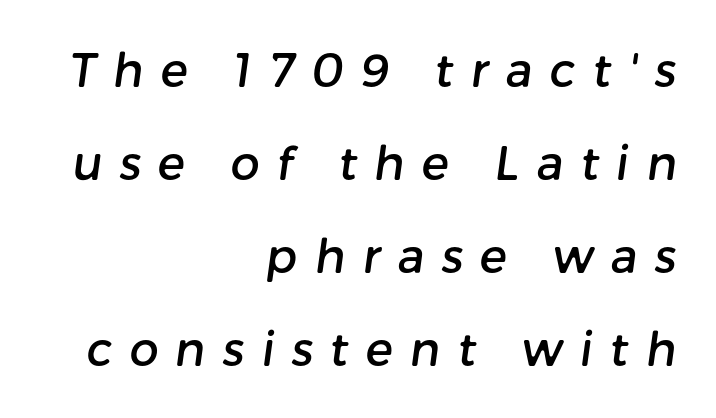
The image shows 46 px sans-serif type; set right-aligned, loose line spacing (2.02x), unusually wide letter spacing (+0.37 em), not underlined; low stroke contrast and a medium x-height.
